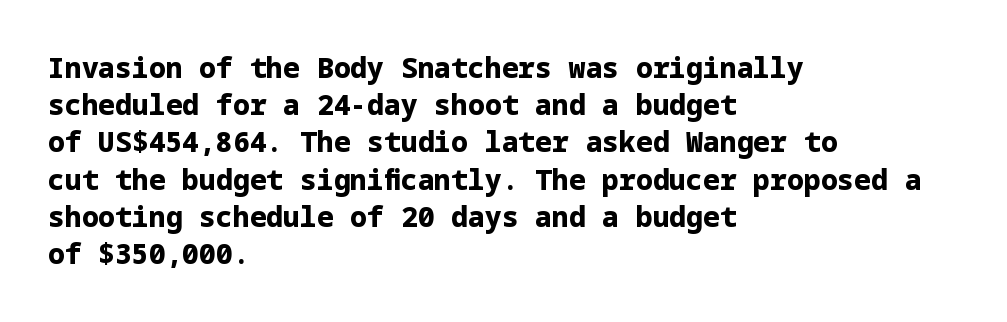
The image shows 28 px bold sans-serif type, upright; set left-aligned, normal line spacing (1.33x), normal letter spacing, not underlined; low stroke contrast and a medium x-height.
